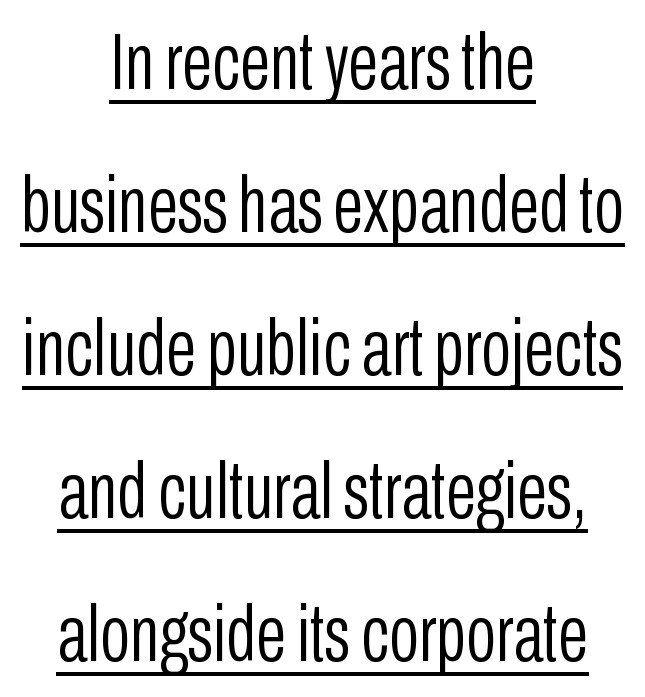
In terms of letterform style, serifs are entirely absent. The sample's only ornament is a line tracing under the words. The typography opts for an upright posture over an oblique one. No chunkiness to these letters — they're not bold.
